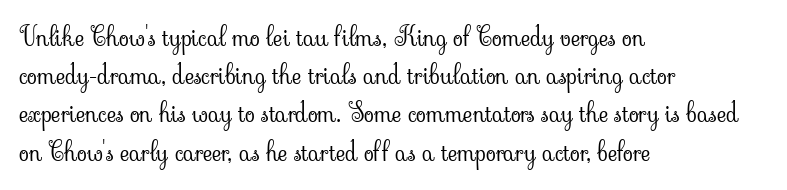
The vertical gap from one line to the next is medium. Quick note: underline off. The characters are drawn with everyday or finer stroke widths. A typesetter would mark this as roman, not italic. Caption: multi-line text, flush left, ragged right.
